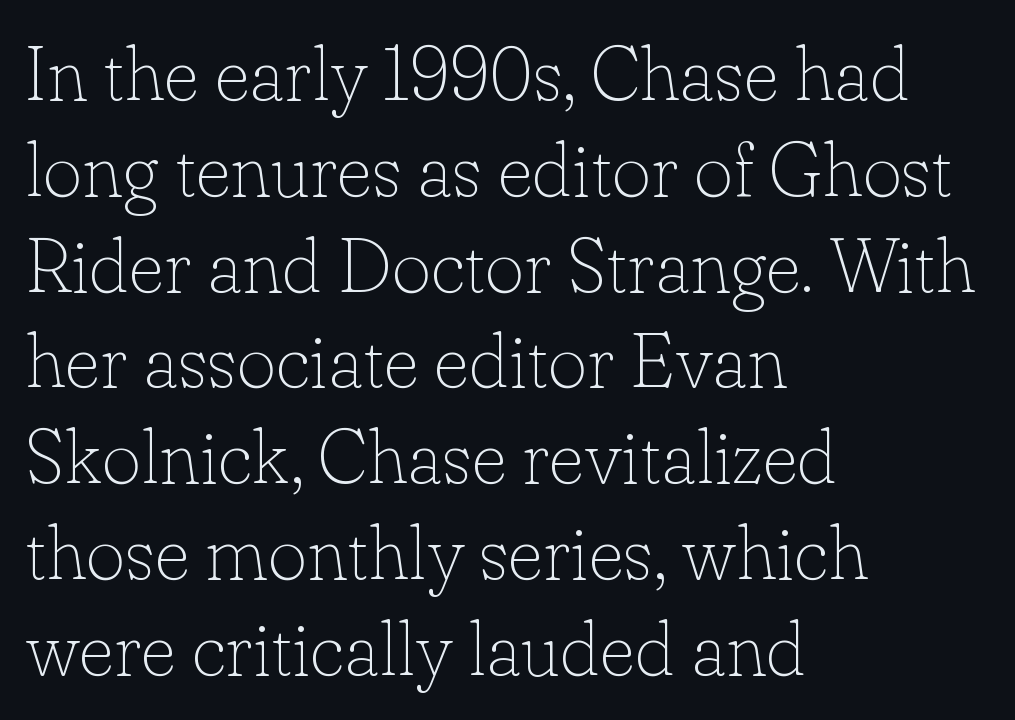
{"serif": "yes", "italic": "no", "bold": "no", "weight": "thin", "width": "normal", "stroke_contrast": "low", "x_height": "small", "monospaced": "no", "underline": "no", "align": "left", "line_spacing": "normal", "line_spacing_ratio": 1.26, "letter_spacing": "normal", "letter_spacing_em": 0.0, "glyph_px": 76}
